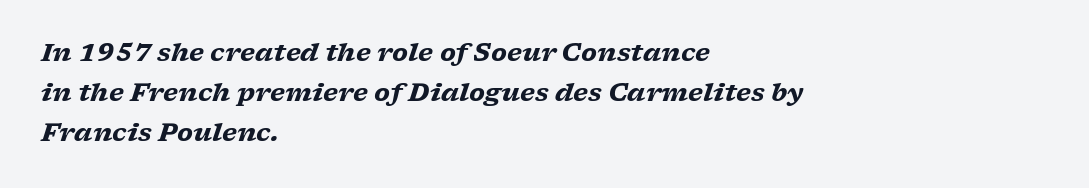
Type without underlining. Notice how the stems are inclined rather than vertical — that's the hallmark of italics. These lines are set flush left with a ragged right edge. Between one letter and the next there's only the usual sliver of space. Is the type bold? Yes — the strokes are clearly thick and heavy.
